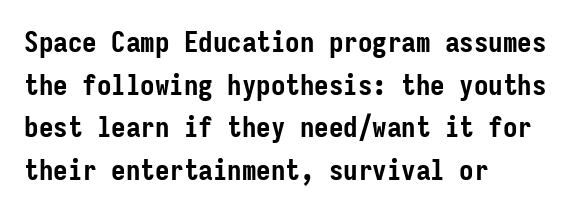
The image shows 29 px semibold, condensed sans-serif type, upright, monospaced; set left-aligned, normal line spacing (1.47x), normal letter spacing, not underlined; low stroke contrast and a medium x-height.
